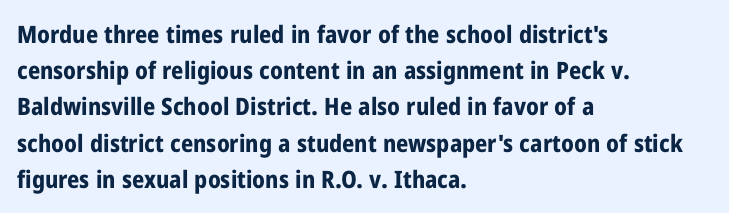
Q: Is the text bold? A: Yes.
Q: Is the text italic (slanted)? A: No, it is upright.
Q: Is the text underlined? A: No.
Q: How is the paragraph aligned? A: Left-aligned.
Q: Is the spacing between letters normal or unusually wide? A: Normal.
Q: Is the spacing between lines tight, normal or loose? A: Normal.
